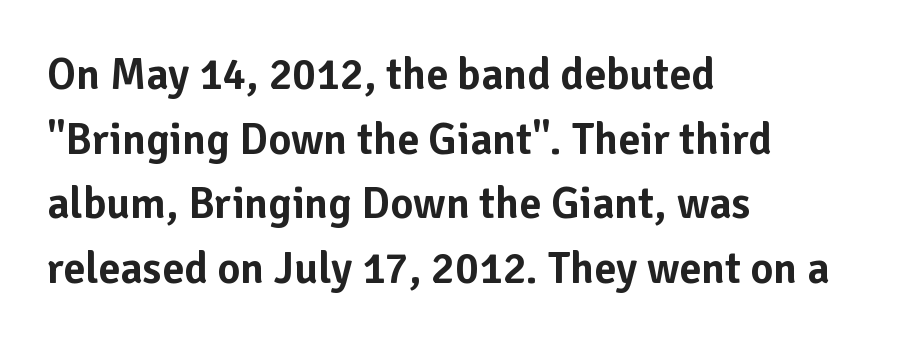
{"serif": "no", "italic": "no", "width": "normal", "stroke_contrast": "low", "x_height": "medium", "monospaced": "no", "underline": "no", "align": "left", "line_spacing": "normal", "line_spacing_ratio": 1.47, "letter_spacing": "normal", "letter_spacing_em": 0.0, "glyph_px": 44}
